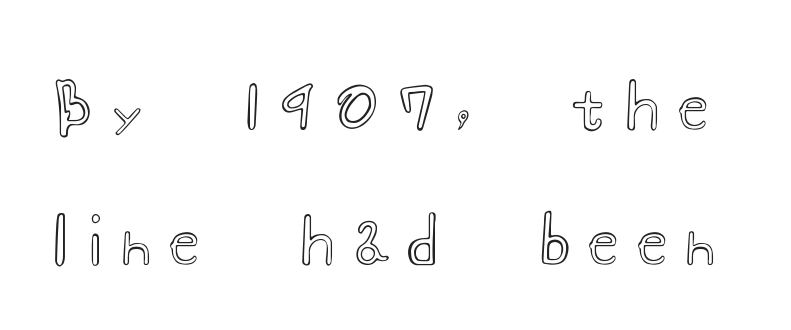
Reading down the column, the eye jumps a long way to each next line. What stands out about the letter spacing? Its width — letters are far apart. Underlining? Definitely not there. Looks like regular typesetting: each glyph gets only the width it needs. Notice how the stems are strictly vertical — no italics here.
